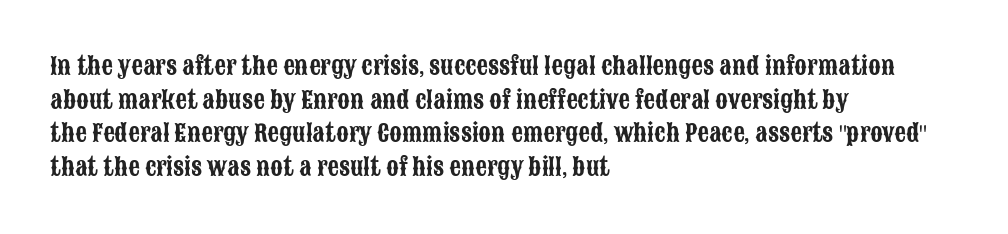
Q: Is the text italic (slanted)? A: No, it is upright.
Q: Is the text underlined? A: No.
Q: How is the paragraph aligned? A: Left-aligned.
Q: Is the spacing between letters normal or unusually wide? A: Normal.
Q: Is the spacing between lines tight, normal or loose? A: Normal.
